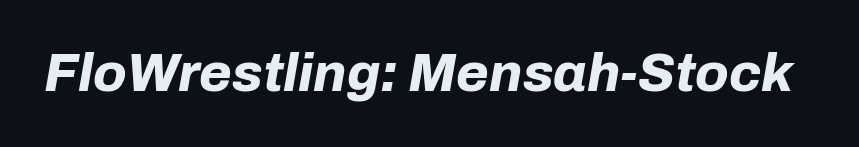
The image shows 53 px bold type, italic (leaning right); set normal letter spacing, not underlined; low stroke contrast and a medium x-height.
